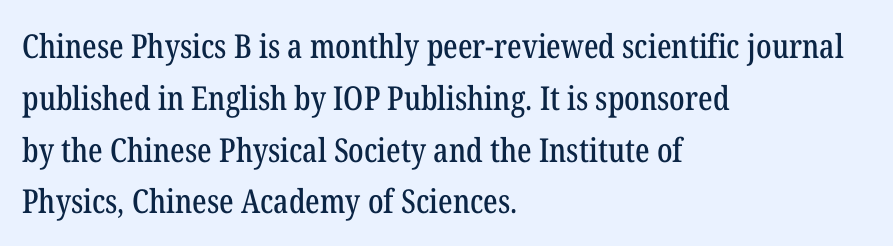
This rendering features lettering with no underline. Each line starts at the same left margin while the right side varies. Notice how the stems are strictly vertical — no italics here. Students, note that the glyphs here touch the page at normal intervals. The lines sit at an ordinary, default distance from one another. This sample uses a serif face.
